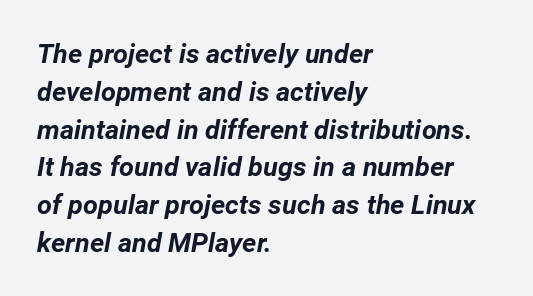
The image shows 27 px bold type, italic (leaning right); set left-aligned, normal line spacing (1.4x), normal letter spacing, not underlined.
